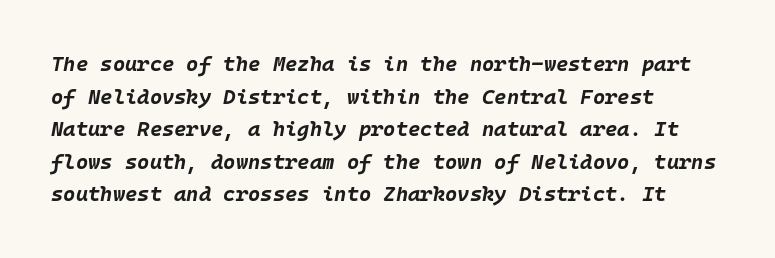
{"italic": "yes", "lean": "right", "slant_degrees": 10, "bold": "yes", "underline": "no", "align": "left", "line_spacing": "normal", "line_spacing_ratio": 1.55, "letter_spacing": "normal", "letter_spacing_em": 0.0, "glyph_px": 21}
